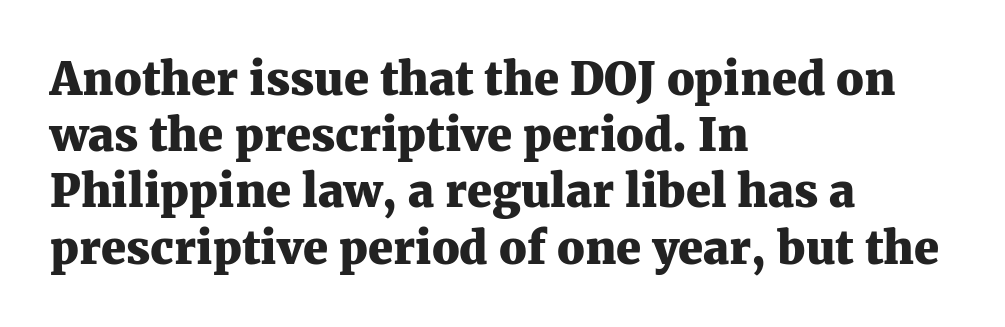
{"serif": "yes", "italic": "no", "bold": "yes", "weight": "heavy", "width": "normal", "stroke_contrast": "medium", "x_height": "medium", "monospaced": "no", "underline": "no", "align": "left", "line_spacing": "normal", "line_spacing_ratio": 1.25, "letter_spacing": "normal", "letter_spacing_em": 0.0, "glyph_px": 45}
